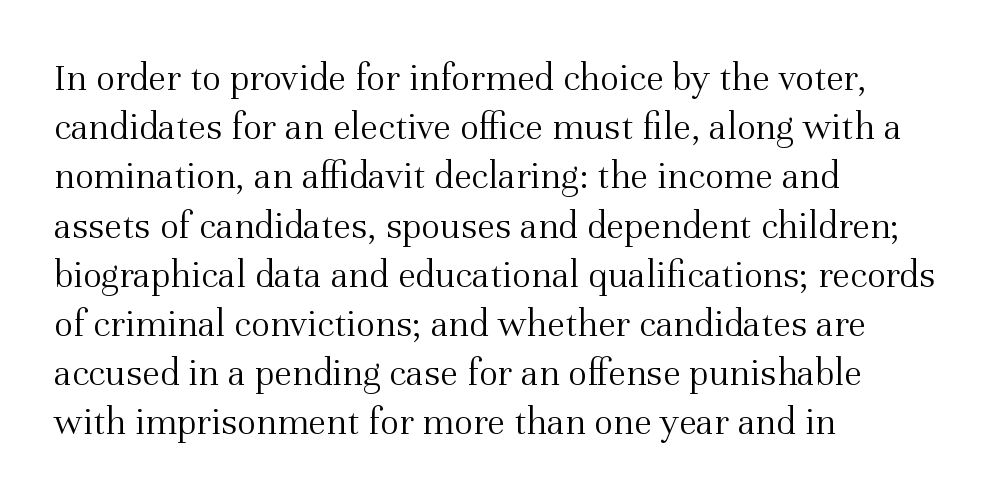
The image shows 40 px light serif type, upright; set left-aligned, line spacing 1.23x, normal letter spacing, not underlined; medium stroke contrast and a medium x-height.
